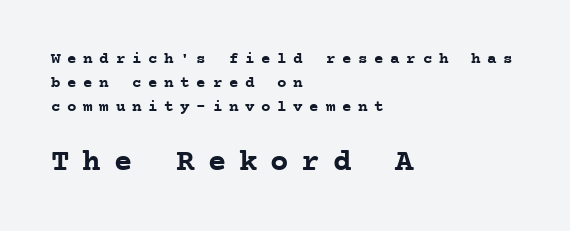
Q: Is the text bold? A: Yes.
Q: Is the text italic (slanted)? A: No, it is upright.
Q: Is the typeface a serif or a sans-serif typeface? A: Serif.
Q: Is the text underlined? A: No.
Q: How is the paragraph aligned? A: Left-aligned.
Q: Is the spacing between letters normal or unusually wide? A: Unusually wide.
Q: Is the spacing between lines tight, normal or loose? A: Normal.
Q: Which block of text is set in a larger size, the first (top) or the second (bottom)? A: The second (bottom) one.
Q: Width (condensed, normal, or wide)? A: Normal.
Q: Stroke contrast? A: Low.
Q: x-height? A: Medium.
Q: Monospaced? A: Yes.
